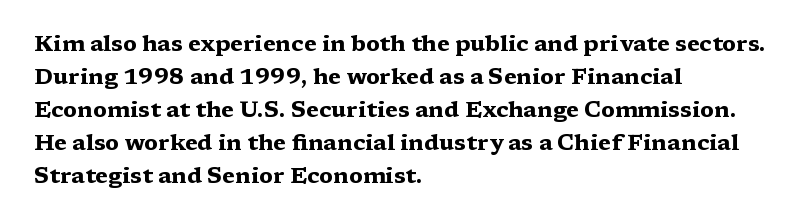
The image shows 22 px bold type, upright; set left-aligned, normal line spacing (1.5x), normal letter spacing, not underlined.
